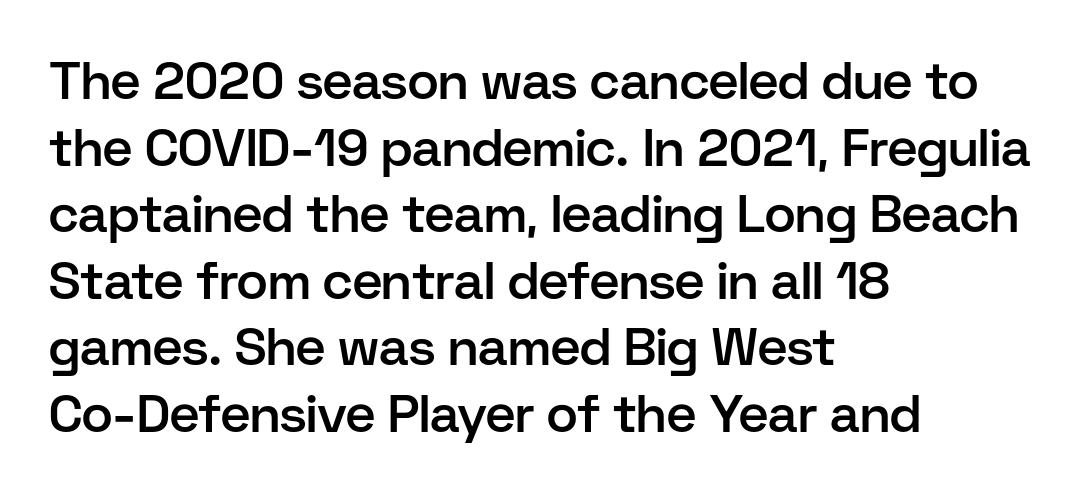
The image shows 52 px semibold sans-serif type, upright; set left-aligned, normal line spacing (1.28x), normal letter spacing, not underlined; low stroke contrast and a medium x-height.
